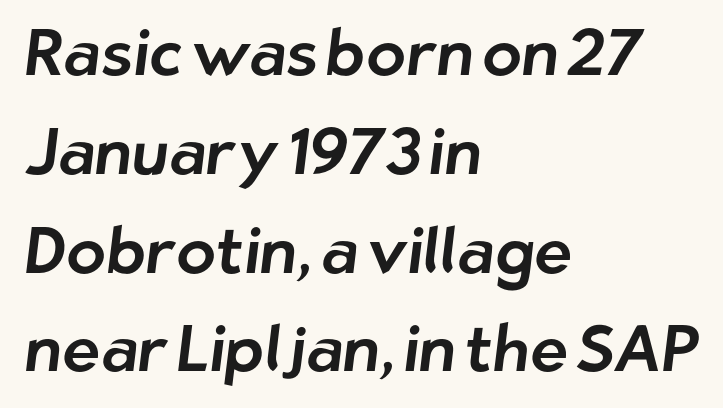
Q: Is the typeface a serif or a sans-serif typeface? A: Sans-serif.
Q: Is the text underlined? A: No.
Q: How is the paragraph aligned? A: Left-aligned.
Q: Is the spacing between letters normal or unusually wide? A: Normal.
Q: Is the spacing between lines tight, normal or loose? A: Normal.
Q: Width (condensed, normal, or wide)? A: Normal.
Q: Stroke contrast? A: Low.
Q: x-height? A: Medium.
Q: Monospaced? A: No.
